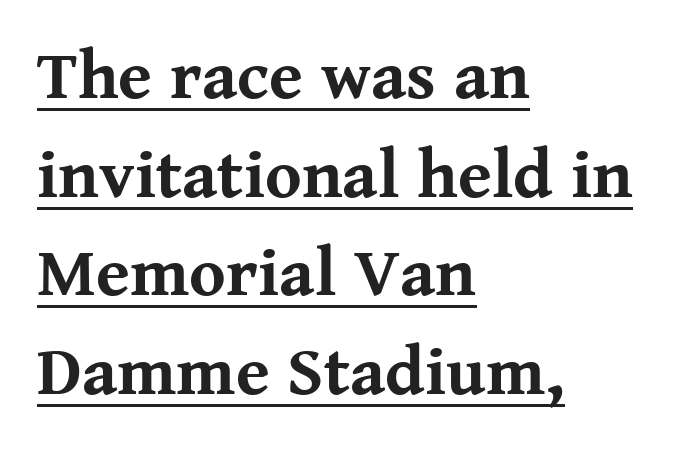
The image shows 69 px bold serif type, upright; set left-aligned, normal line spacing (1.43x), normal letter spacing, underlined; medium stroke contrast and a medium x-height.
